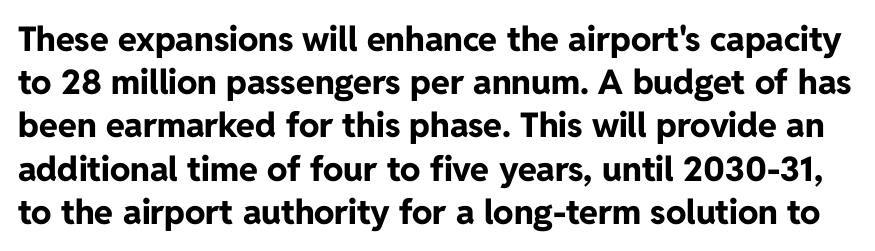
{"serif": "no", "italic": "no", "bold": "yes", "weight": "bold", "width": "normal", "stroke_contrast": "low", "x_height": "medium", "monospaced": "no", "underline": "no", "line_spacing": "normal", "line_spacing_ratio": 1.27, "letter_spacing": "normal", "letter_spacing_em": 0.0, "glyph_px": 34}
